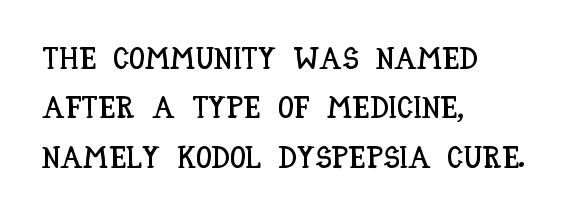
{"italic": "no", "width": "condensed", "stroke_contrast": "low", "x_height": "large", "monospaced": "no", "underline": "no", "align": "left", "line_spacing": "normal", "line_spacing_ratio": 1.59, "letter_spacing": "normal", "letter_spacing_em": 0.0, "glyph_px": 31}
